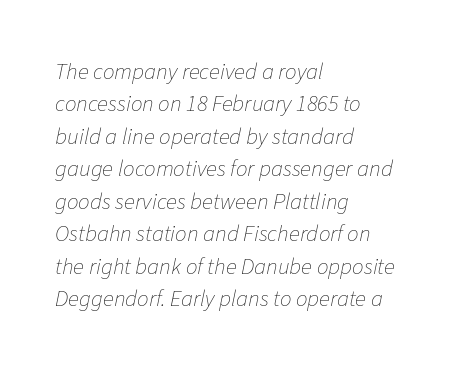
Layout note: lines flush left. Looking at the ascenders, they clearly lean. The rows are spaced the way most documents space them. Letters have the restrained weight of plain body copy at most.
